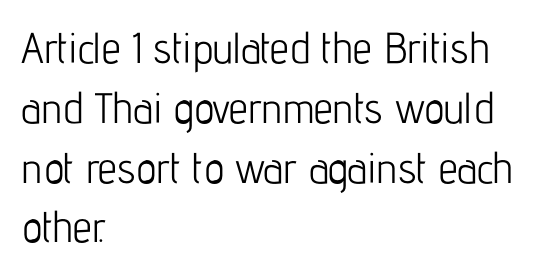
The image shows 43 px light, condensed sans-serif type, upright; set left-aligned, normal line spacing (1.39x), normal letter spacing, not underlined; low stroke contrast and a medium x-height.
